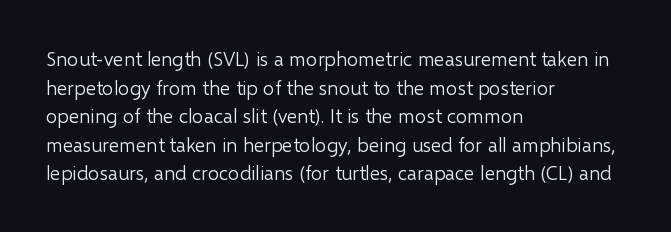
{"italic": "no", "bold": "no", "underline": "no", "align": "left", "line_spacing": "normal", "line_spacing_ratio": 1.43, "letter_spacing": "normal", "letter_spacing_em": 0.0, "glyph_px": 20}
